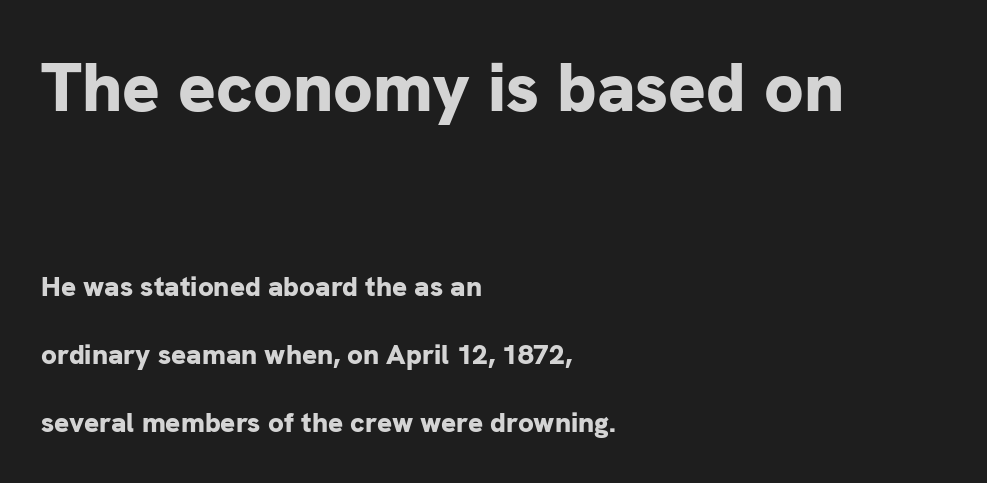
The image shows 70 px bold sans-serif type, upright; set left-aligned, loose line spacing (2.44x), normal letter spacing, not underlined; the first (top) block is 2.5x larger; low stroke contrast and a medium x-height.
